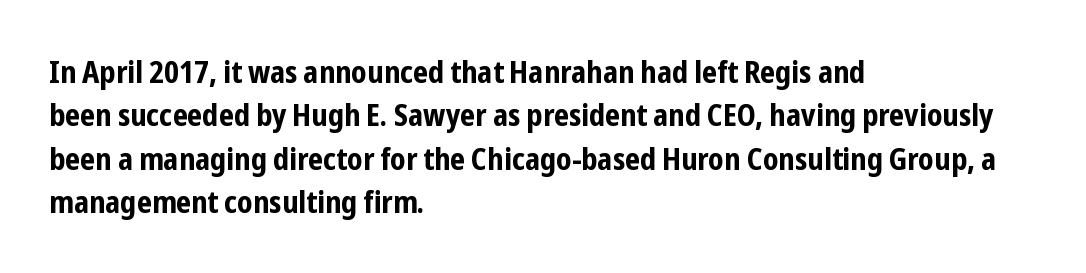
Q: Is the text bold? A: Yes.
Q: Is the text italic (slanted)? A: No, it is upright.
Q: Is the typeface a serif or a sans-serif typeface? A: Sans-serif.
Q: Is the text underlined? A: No.
Q: How is the paragraph aligned? A: Left-aligned.
Q: Is the spacing between letters normal or unusually wide? A: Normal.
Q: Is the spacing between lines tight, normal or loose? A: Normal.
Q: Width (condensed, normal, or wide)? A: Condensed.
Q: Stroke contrast? A: Low.
Q: x-height? A: Medium.
Q: Monospaced? A: No.
